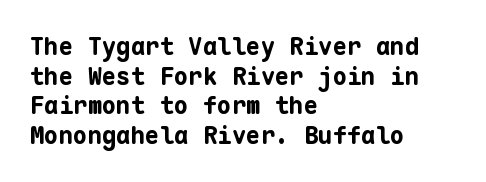
Q: Is the text bold? A: Yes.
Q: Is the text italic (slanted)? A: No, it is upright.
Q: Is the text underlined? A: No.
Q: How is the paragraph aligned? A: Left-aligned.
Q: Is the spacing between letters normal or unusually wide? A: Normal.
